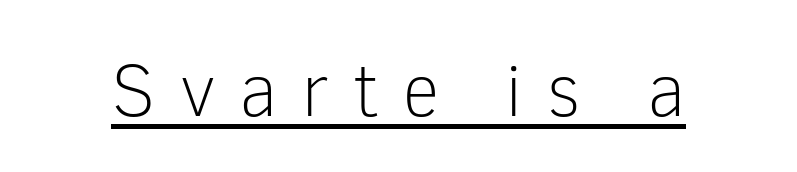
Do the characters align in a grid? No, the font is proportional. Serif or sans? Sans — the stroke terminals are bare. Is the letter spacing exaggerated? Yes — the characters are pushed far apart. This reads as an unemphasized weight, regular at the heaviest. You can see a thin bar hugging the bottom of the glyphs.
